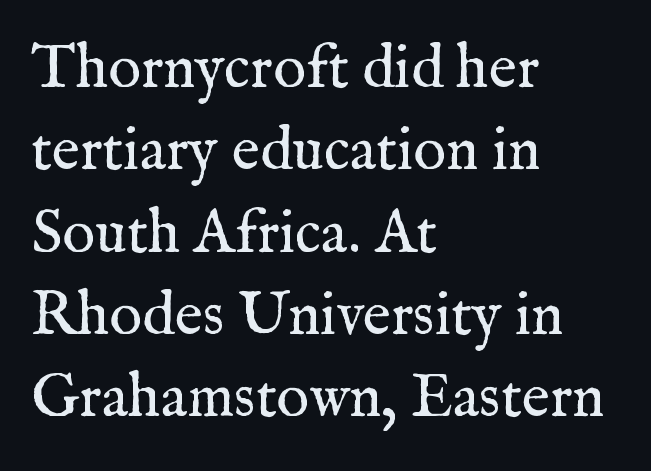
Q: Is the text bold? A: No.
Q: Is the text italic (slanted)? A: No, it is upright.
Q: Is the typeface a serif or a sans-serif typeface? A: Serif.
Q: Is the text underlined? A: No.
Q: How is the paragraph aligned? A: Left-aligned.
Q: Is the spacing between letters normal or unusually wide? A: Normal.
Q: Is the spacing between lines tight, normal or loose? A: Normal.
Q: Width (condensed, normal, or wide)? A: Normal.
Q: Stroke contrast? A: Medium.
Q: x-height? A: Medium.
Q: Monospaced? A: No.
